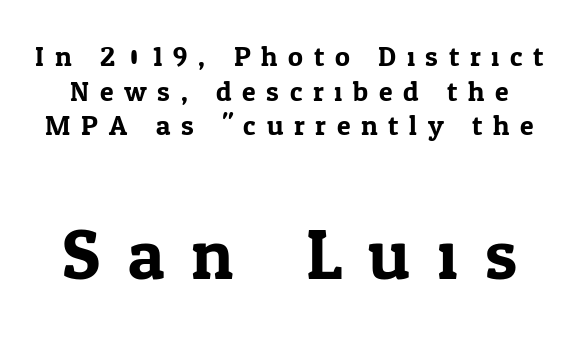
{"serif": "yes", "italic": "no", "width": "normal", "stroke_contrast": "low", "x_height": "medium", "monospaced": "no", "underline": "no", "line_spacing_ratio": 1.24, "letter_spacing": "wide", "letter_spacing_em": 0.38, "larger_block": "second", "size_ratio": 2.54, "glyph_px": 71}
